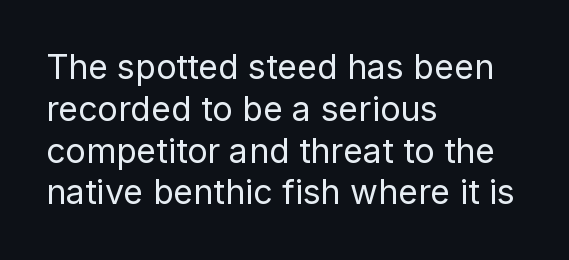
{"serif": "no", "italic": "no", "bold": "no", "weight": "regular", "width": "normal", "stroke_contrast": "low", "x_height": "medium", "monospaced": "no", "underline": "no", "align": "left", "line_spacing_ratio": 1.23, "letter_spacing": "normal", "letter_spacing_em": 0.0, "glyph_px": 34}
